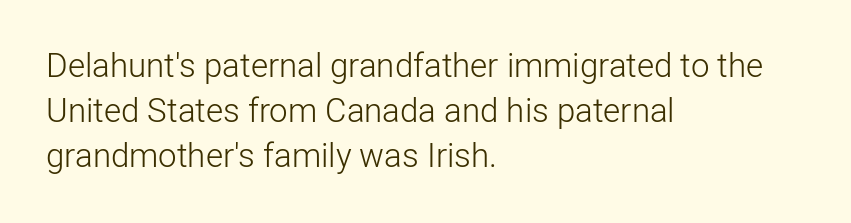
Q: Is the text bold? A: No.
Q: Is the text italic (slanted)? A: No, it is upright.
Q: Is the typeface a serif or a sans-serif typeface? A: Sans-serif.
Q: Is the text underlined? A: No.
Q: How is the paragraph aligned? A: Left-aligned.
Q: Is the spacing between letters normal or unusually wide? A: Normal.
Q: Is the spacing between lines tight, normal or loose? A: Normal.
Q: Width (condensed, normal, or wide)? A: Normal.
Q: Stroke contrast? A: Low.
Q: x-height? A: Medium.
Q: Monospaced? A: No.
